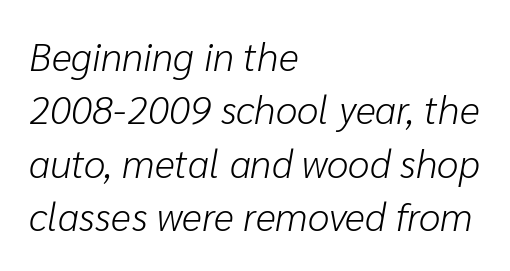
Q: Is the text bold? A: No.
Q: Is the text italic (slanted)? A: Yes, it leans right by about 10 degrees.
Q: Is the text underlined? A: No.
Q: How is the paragraph aligned? A: Left-aligned.
Q: Is the spacing between letters normal or unusually wide? A: Normal.
Q: Is the spacing between lines tight, normal or loose? A: Normal.
Q: Width (condensed, normal, or wide)? A: Normal.
Q: Stroke contrast? A: Low.
Q: x-height? A: Medium.
Q: Monospaced? A: No.
